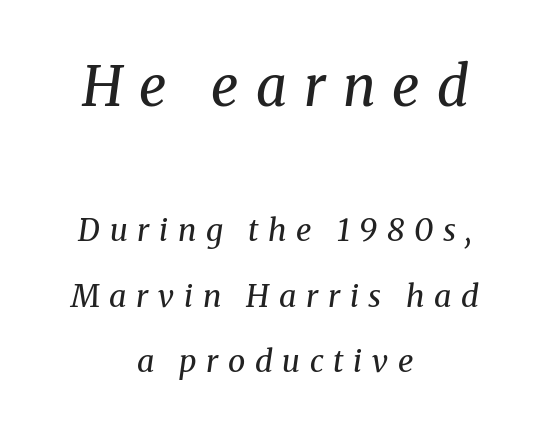
The face used here is proportionally spaced, like ordinary book or web type. Vertically, the passage feels expansive, rows floating well apart. The space directly below the letters is spotless. Short note: letters widely spaced. A typesetter would label this face a serif. Typesetter's note — upper block bumped up in size, lower block left smaller.
